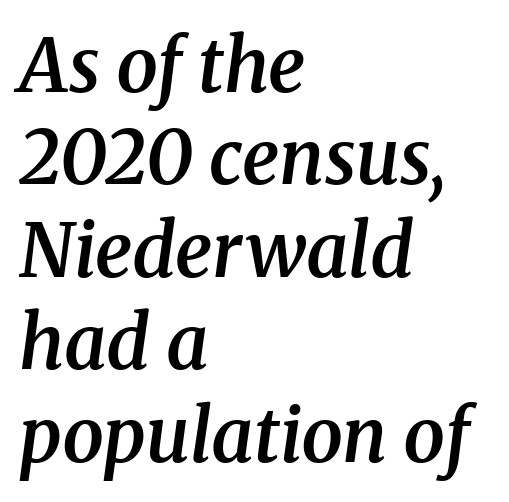
The image shows 74 px semibold serif type, italic (leaning right); set left-aligned, normal line spacing (1.25x), normal letter spacing, not underlined; medium stroke contrast and a medium x-height.
